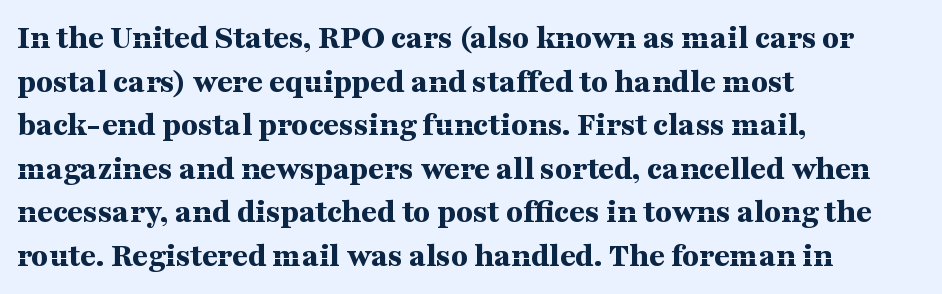
{"serif": "yes", "italic": "no", "bold": "yes", "weight": "bold", "width": "wide", "stroke_contrast": "medium", "x_height": "medium", "monospaced": "no", "underline": "no", "align": "left", "line_spacing": "normal", "line_spacing_ratio": 1.28, "letter_spacing": "normal", "letter_spacing_em": 0.0, "glyph_px": 34}
